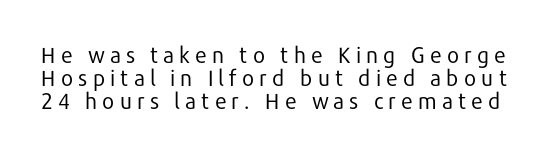
{"italic": "no", "bold": "no", "underline": "no", "line_spacing": "tight", "line_spacing_ratio": 1.04, "letter_spacing": "wide", "letter_spacing_em": 0.21, "glyph_px": 22}
